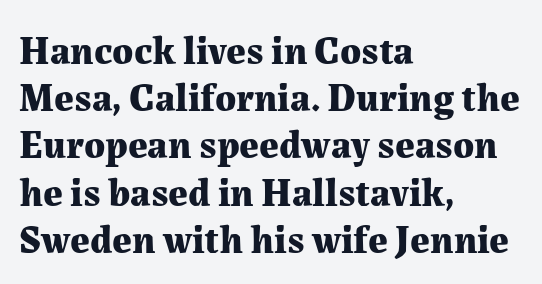
{"serif": "yes", "italic": "no", "bold": "yes", "weight": "bold", "width": "normal", "stroke_contrast": "medium", "x_height": "medium", "monospaced": "no", "underline": "no", "align": "left", "line_spacing_ratio": 1.21, "letter_spacing": "normal", "letter_spacing_em": 0.0, "glyph_px": 39}
